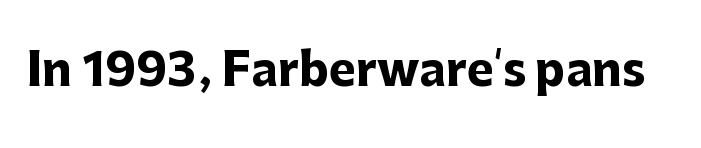
Q: Is the text bold? A: Yes.
Q: Is the text italic (slanted)? A: No, it is upright.
Q: Is the typeface a serif or a sans-serif typeface? A: Sans-serif.
Q: Is the text underlined? A: No.
Q: Is the spacing between letters normal or unusually wide? A: Normal.
Q: Width (condensed, normal, or wide)? A: Normal.
Q: Stroke contrast? A: Low.
Q: x-height? A: Medium.
Q: Monospaced? A: No.
